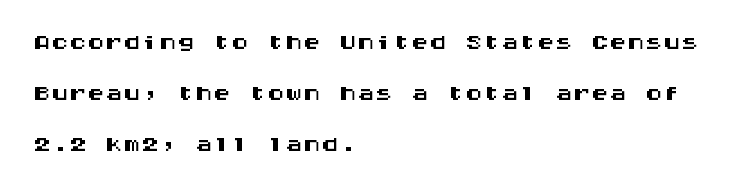
Q: Is the text italic (slanted)? A: No, it is upright.
Q: Is the typeface a serif or a sans-serif typeface? A: Sans-serif.
Q: Is the text underlined? A: No.
Q: How is the paragraph aligned? A: Left-aligned.
Q: Is the spacing between letters normal or unusually wide? A: Normal.
Q: Is the spacing between lines tight, normal or loose? A: Normal.
Q: Width (condensed, normal, or wide)? A: Wide.
Q: Stroke contrast? A: Medium.
Q: x-height? A: Large.
Q: Monospaced? A: Yes.
